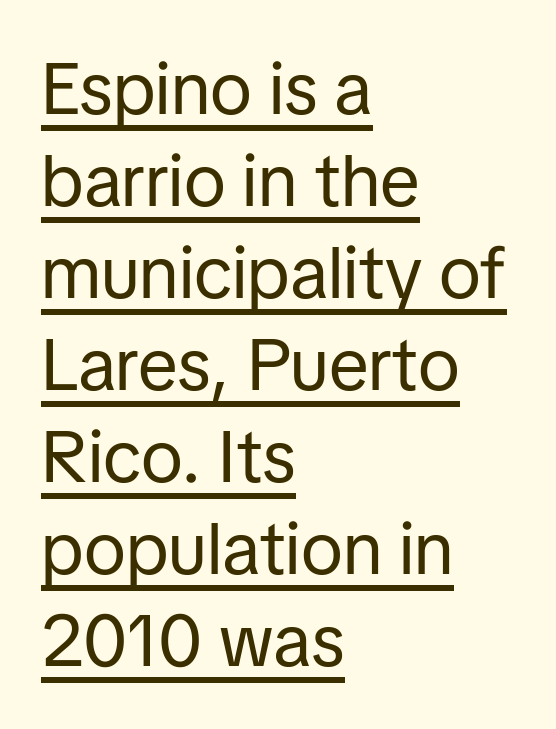
Q: Is the text bold? A: No.
Q: Is the text italic (slanted)? A: No, it is upright.
Q: Is the typeface a serif or a sans-serif typeface? A: Sans-serif.
Q: Is the text underlined? A: Yes.
Q: How is the paragraph aligned? A: Left-aligned.
Q: Is the spacing between letters normal or unusually wide? A: Normal.
Q: Is the spacing between lines tight, normal or loose? A: Normal.
Q: Width (condensed, normal, or wide)? A: Normal.
Q: Stroke contrast? A: Low.
Q: x-height? A: Medium.
Q: Monospaced? A: No.
